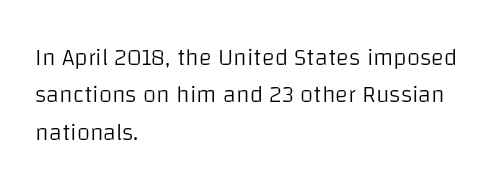
{"italic": "no", "bold": "no", "underline": "no", "align": "left", "line_spacing": "normal", "line_spacing_ratio": 1.56, "letter_spacing": "normal", "letter_spacing_em": 0.0, "glyph_px": 24}
